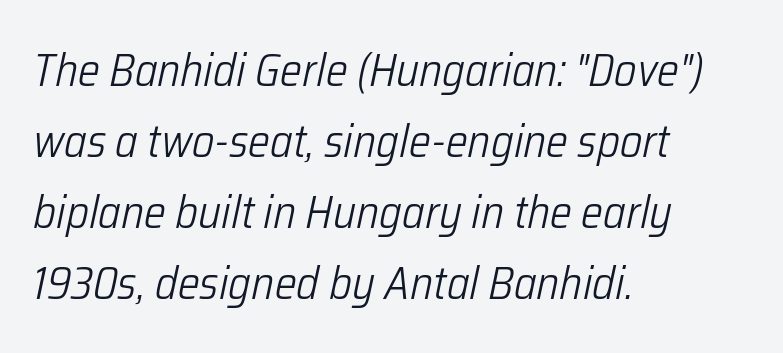
The image shows 46 px light, condensed type, italic (leaning right); set left-aligned, normal line spacing (1.54x), normal letter spacing, not underlined; low stroke contrast and a medium x-height.
